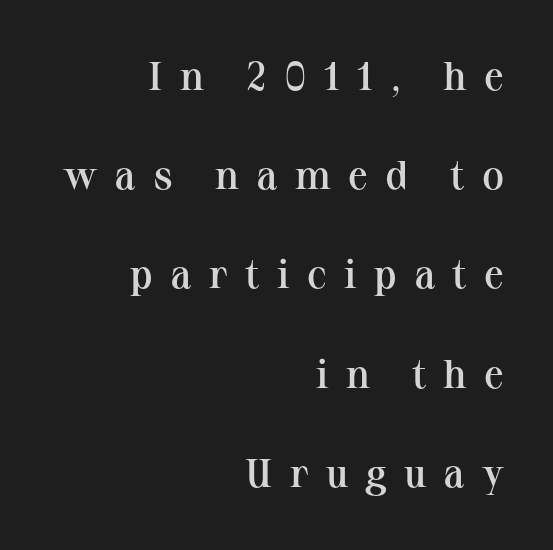
Q: Is the text bold? A: Semi-bold.
Q: Is the text italic (slanted)? A: No, it is upright.
Q: Is the typeface a serif or a sans-serif typeface? A: Serif.
Q: Is the text underlined? A: No.
Q: How is the paragraph aligned? A: Right-aligned.
Q: Is the spacing between letters normal or unusually wide? A: Unusually wide.
Q: Is the spacing between lines tight, normal or loose? A: Loose.
Q: Width (condensed, normal, or wide)? A: Normal.
Q: Stroke contrast? A: Medium.
Q: x-height? A: Medium.
Q: Monospaced? A: No.
